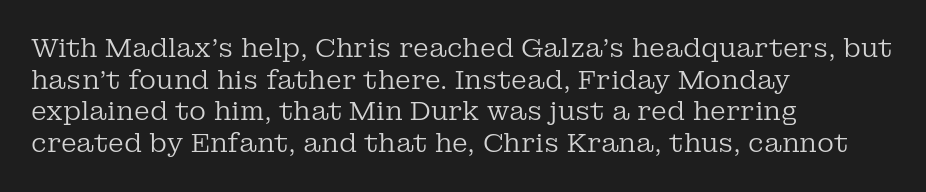
The image shows 26 px text type, upright; set left-aligned, line spacing 1.22x, normal letter spacing, not underlined.
